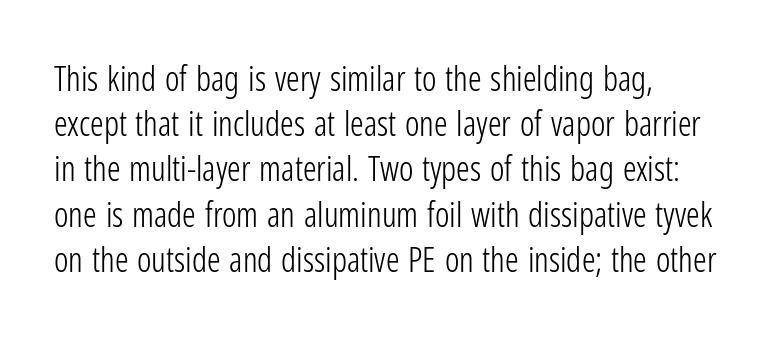
Q: Is the text bold? A: No.
Q: Is the text italic (slanted)? A: No, it is upright.
Q: Is the typeface a serif or a sans-serif typeface? A: Sans-serif.
Q: Is the text underlined? A: No.
Q: Is the spacing between letters normal or unusually wide? A: Normal.
Q: Is the spacing between lines tight, normal or loose? A: Normal.
Q: Width (condensed, normal, or wide)? A: Condensed.
Q: Stroke contrast? A: Low.
Q: x-height? A: Medium.
Q: Monospaced? A: No.
